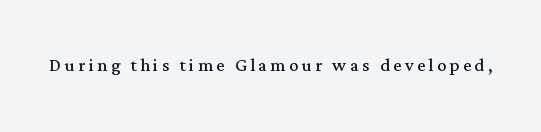
Honestly, there is no underline to notice here at all. This is roman type, the default non-slanted kind. Weight: not bold — regular or lighter.
